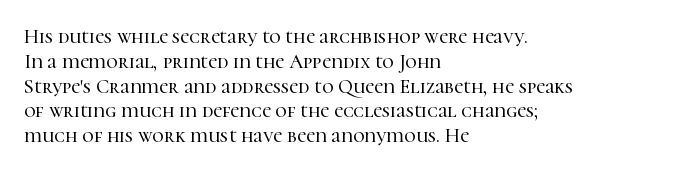
A roman cut, with each character standing at attention. The letters sit at their default tracking, neither squeezed nor spread. Compared with a centered layout, this one pins lines to the left instead. Clear beneath every line of the passage.
